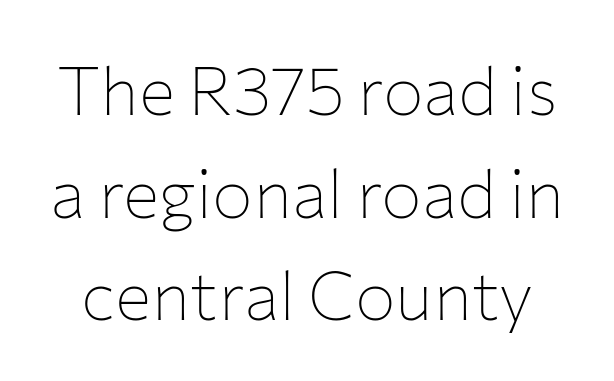
Q: Is the text bold? A: No.
Q: Is the text italic (slanted)? A: No, it is upright.
Q: Is the typeface a serif or a sans-serif typeface? A: Sans-serif.
Q: Is the text underlined? A: No.
Q: Is the spacing between letters normal or unusually wide? A: Normal.
Q: Is the spacing between lines tight, normal or loose? A: Normal.
Q: Width (condensed, normal, or wide)? A: Normal.
Q: Stroke contrast? A: Low.
Q: x-height? A: Medium.
Q: Monospaced? A: No.
